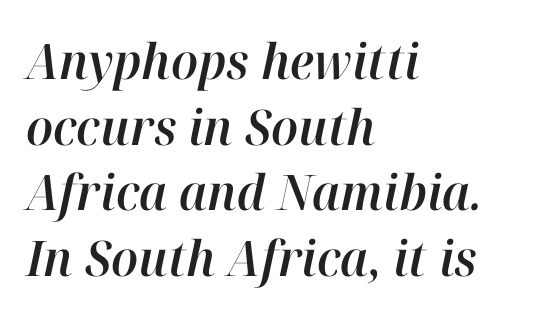
The image shows 49 px text type, italic (leaning right); set left-aligned, normal line spacing (1.34x), normal letter spacing, not underlined; high stroke contrast and a medium x-height.
